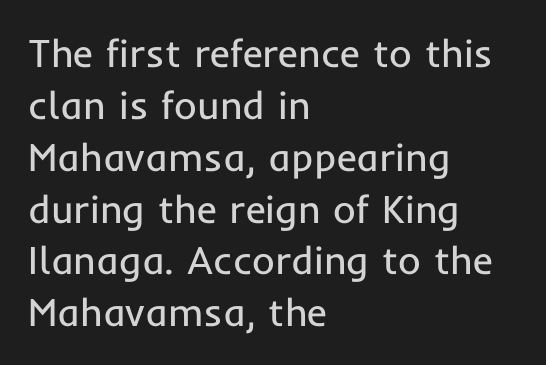
{"serif": "no", "italic": "no", "bold": "no", "weight": "regular", "width": "normal", "stroke_contrast": "low", "x_height": "medium", "monospaced": "no", "underline": "no", "align": "left", "line_spacing": "normal", "line_spacing_ratio": 1.33, "letter_spacing": "normal", "letter_spacing_em": 0.0, "glyph_px": 39}
